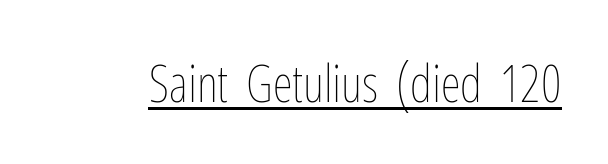
{"italic": "no", "bold": "no", "weight": "thin", "width": "condensed", "stroke_contrast": "low", "x_height": "medium", "monospaced": "no", "underline": "yes", "letter_spacing": "normal", "letter_spacing_em": 0.0, "glyph_px": 51}
